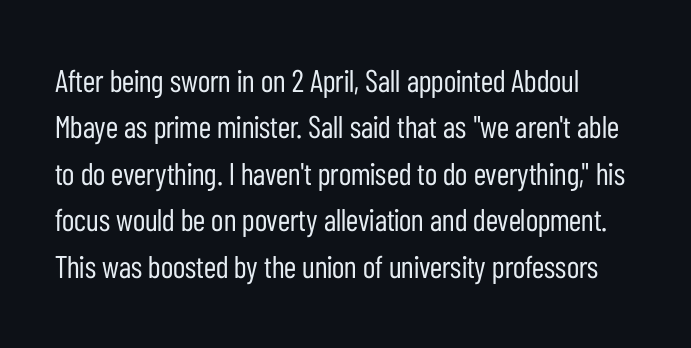
Q: Is the text bold? A: No.
Q: Is the text italic (slanted)? A: No, it is upright.
Q: Is the typeface a serif or a sans-serif typeface? A: Sans-serif.
Q: Is the text underlined? A: No.
Q: Is the spacing between letters normal or unusually wide? A: Normal.
Q: Is the spacing between lines tight, normal or loose? A: Normal.
Q: Width (condensed, normal, or wide)? A: Condensed.
Q: Stroke contrast? A: Low.
Q: x-height? A: Medium.
Q: Monospaced? A: No.
